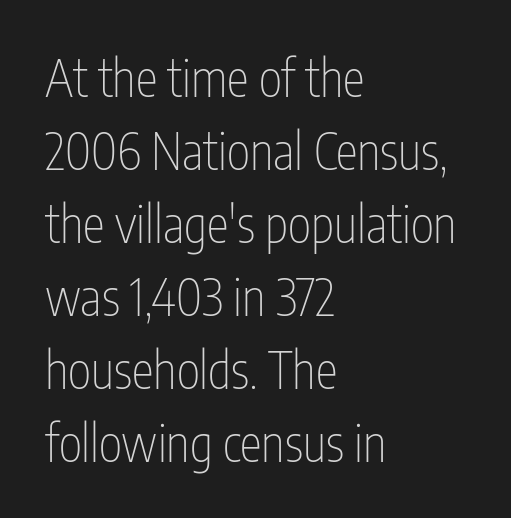
{"serif": "no", "italic": "no", "bold": "no", "weight": "thin", "width": "condensed", "stroke_contrast": "low", "x_height": "medium", "monospaced": "no", "underline": "no", "align": "left", "line_spacing": "normal", "line_spacing_ratio": 1.46, "letter_spacing": "normal", "letter_spacing_em": 0.0, "glyph_px": 50}
